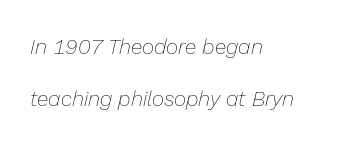
Q: Is the text bold? A: No.
Q: Is the text italic (slanted)? A: Yes, it leans right by about 13 degrees.
Q: Is the text underlined? A: No.
Q: How is the paragraph aligned? A: Left-aligned.
Q: Is the spacing between letters normal or unusually wide? A: Normal.
Q: Is the spacing between lines tight, normal or loose? A: Loose.
